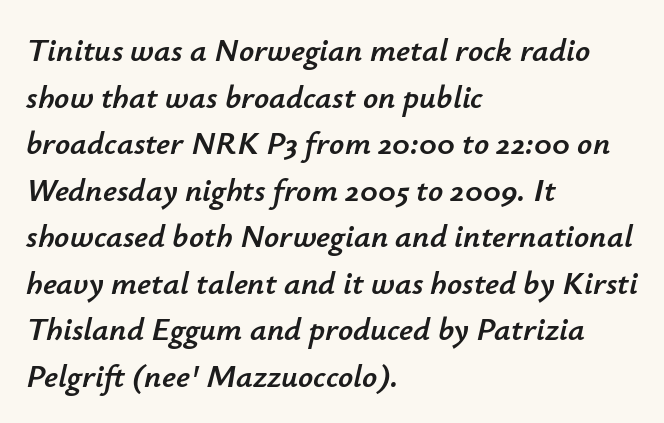
{"italic": "yes", "lean": "right", "slant_degrees": 12, "width": "normal", "stroke_contrast": "low", "x_height": "small", "monospaced": "no", "underline": "no", "align": "left", "line_spacing": "normal", "line_spacing_ratio": 1.41, "letter_spacing": "normal", "letter_spacing_em": 0.0, "glyph_px": 33}
